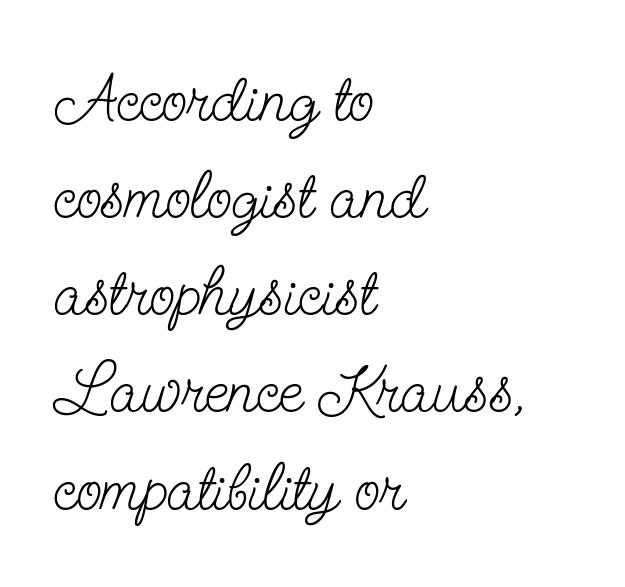
Q: Is the text bold? A: No.
Q: Is the text italic (slanted)? A: Yes.
Q: Is the typeface a serif or a sans-serif typeface? A: Serif.
Q: Is the text underlined? A: No.
Q: How is the paragraph aligned? A: Left-aligned.
Q: Is the spacing between letters normal or unusually wide? A: Normal.
Q: Is the spacing between lines tight, normal or loose? A: Normal.
Q: Width (condensed, normal, or wide)? A: Condensed.
Q: Stroke contrast? A: Low.
Q: x-height? A: Small.
Q: Monospaced? A: No.
